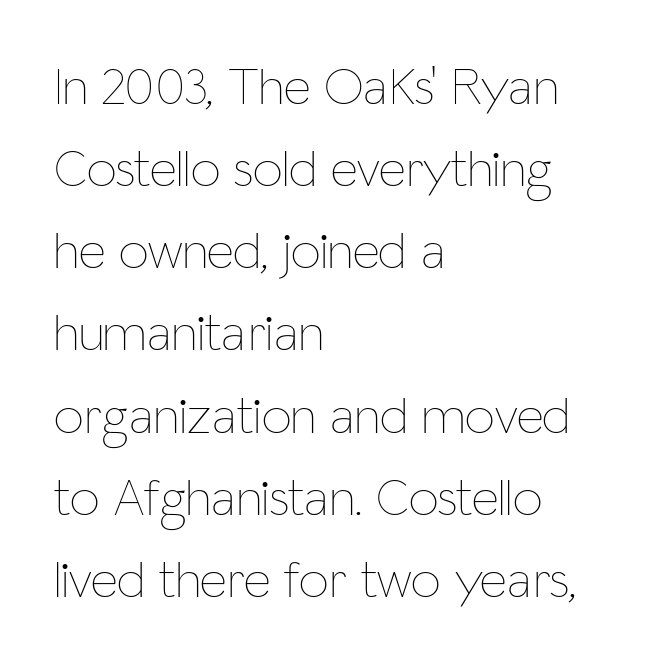
Q: Is the text bold? A: No.
Q: Is the text italic (slanted)? A: No, it is upright.
Q: Is the text underlined? A: No.
Q: How is the paragraph aligned? A: Left-aligned.
Q: Is the spacing between letters normal or unusually wide? A: Normal.
Q: Is the spacing between lines tight, normal or loose? A: Normal.
Q: Width (condensed, normal, or wide)? A: Condensed.
Q: Stroke contrast? A: Low.
Q: x-height? A: Medium.
Q: Monospaced? A: No.
